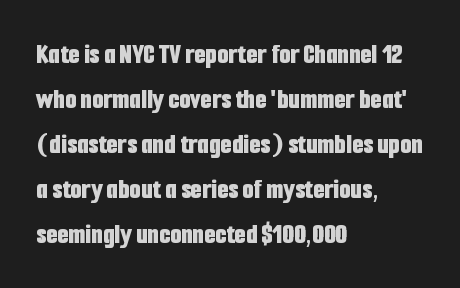
The horizontal fit of the characters is conventional and even. Words float on clear page, feet unadorned. You'd pick this weight for a headline — it's a proper bold. Baseline-to-baseline distance is the conventional proportion of letter height.
